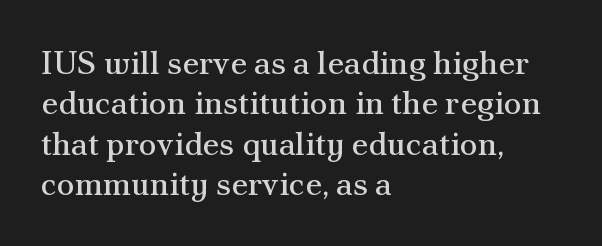
Rendered with straight, roman letterforms. Yep, those are serifs on the letters. The passage shown is typed in a proportional face where columns would drift. The characters are drawn with everyday or finer stroke widths. The passage shown is not underscored anywhere.
